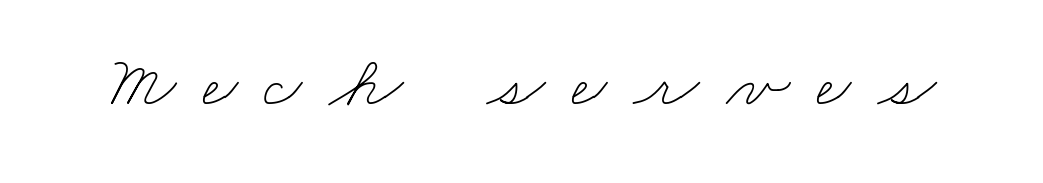
Q: Is the text bold? A: No.
Q: Is the text underlined? A: No.
Q: Is the spacing between letters normal or unusually wide? A: Unusually wide.
Q: Width (condensed, normal, or wide)? A: Wide.
Q: Stroke contrast? A: Low.
Q: x-height? A: Small.
Q: Monospaced? A: No.
